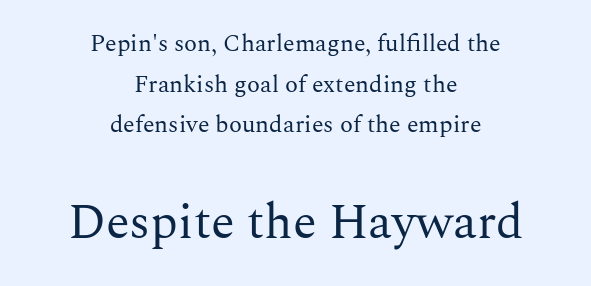
Yep, those are serifs on the letters. Weight: in the light-to-regular range. Reading top to bottom, the characters get bigger at the block break. Do the characters align in a grid? No, the font is proportional. Summary of vertical rhythm: regular, with standard interline spacing. Has an underline been added? It has not.
